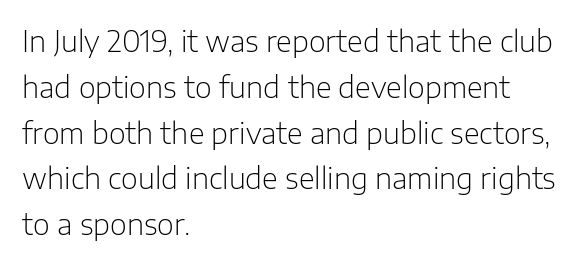
Q: Is the text bold? A: No.
Q: Is the text italic (slanted)? A: No, it is upright.
Q: Is the typeface a serif or a sans-serif typeface? A: Sans-serif.
Q: Is the text underlined? A: No.
Q: How is the paragraph aligned? A: Left-aligned.
Q: Is the spacing between letters normal or unusually wide? A: Normal.
Q: Is the spacing between lines tight, normal or loose? A: Normal.
Q: Width (condensed, normal, or wide)? A: Normal.
Q: Stroke contrast? A: Low.
Q: x-height? A: Medium.
Q: Monospaced? A: No.
